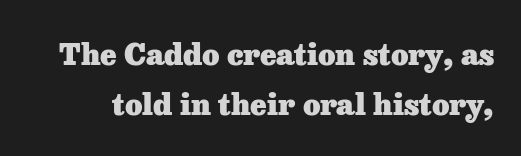
Q: Is the text bold? A: Yes.
Q: Is the text italic (slanted)? A: No, it is upright.
Q: Is the typeface a serif or a sans-serif typeface? A: Serif.
Q: Is the text underlined? A: No.
Q: Is the spacing between letters normal or unusually wide? A: Normal.
Q: Is the spacing between lines tight, normal or loose? A: Normal.
Q: Width (condensed, normal, or wide)? A: Normal.
Q: Stroke contrast? A: Low.
Q: x-height? A: Medium.
Q: Monospaced? A: No.
